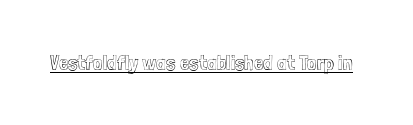
Q: Is the text italic (slanted)? A: No, it is upright.
Q: Is the text underlined? A: Yes.
Q: Is the spacing between letters normal or unusually wide? A: Normal.
